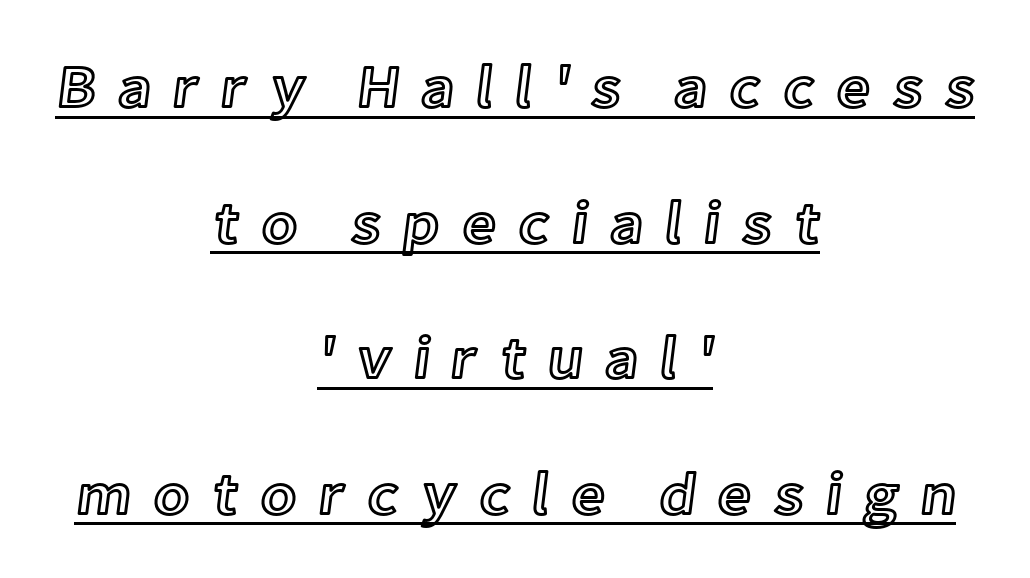
The image shows 60 px text type; set centered, loose line spacing (2.26x), unusually wide letter spacing (+0.35 em), underlined; a medium x-height.
